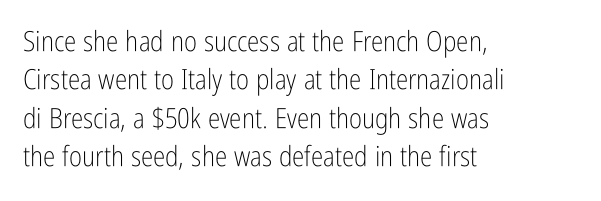
The image shows 28 px light, condensed sans-serif type, upright; set left-aligned, normal line spacing (1.37x), normal letter spacing, not underlined; low stroke contrast and a medium x-height.
